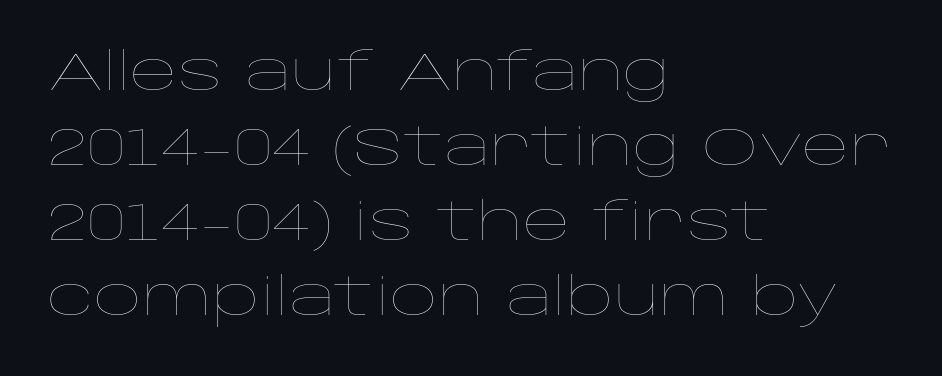
The ragged edge is on the right, which tells us the setting is flush left. A typesetter would call this leading conventional body-copy spacing. Descenders hang freely into open space. Is this a heavy cut? Hardly; it is regular or lighter. Characters remain perfectly vertical along every line.
